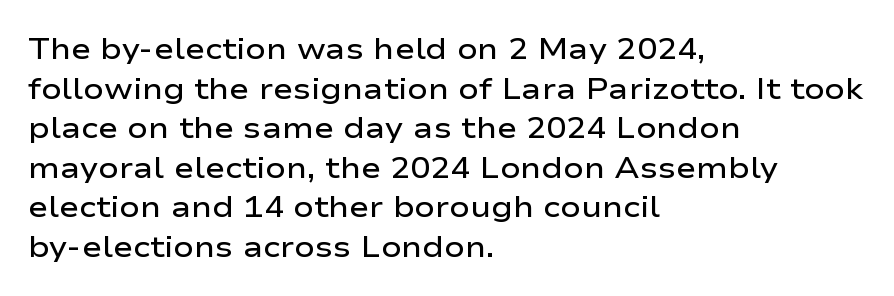
The axis of the letterforms is exactly vertical. Any mark beneath the type? The region is blank. Does the type have serifs? No, each stem ends abruptly. Caption: standard tracking, unaltered.
